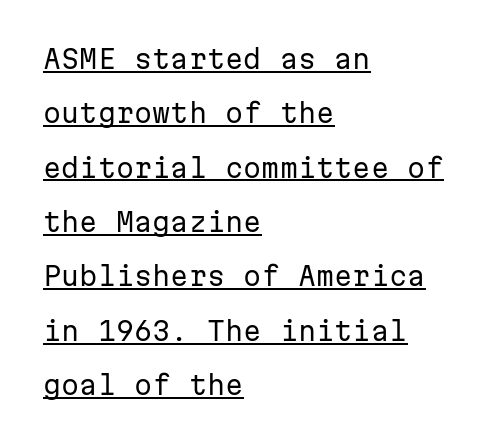
The image shows 26 px text type, upright; set left-aligned, loose line spacing (2.09x), normal letter spacing, underlined.
